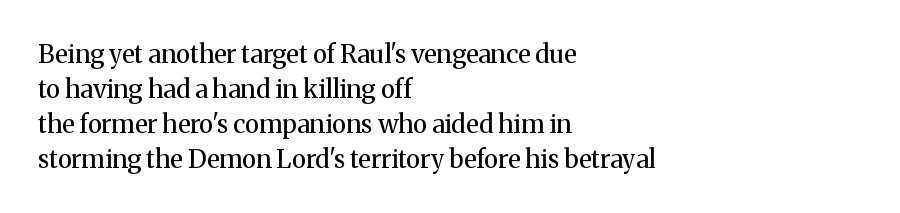
Nobody drew a line under any word here. The passage is arranged the way most books set body copy — flush left. Is the stroke heavy? The answer is a plain regular-or-lighter. Nobody touched the tracking dial on this one. A roman cut, with each character standing at attention. The space between consecutive lines is moderate.
